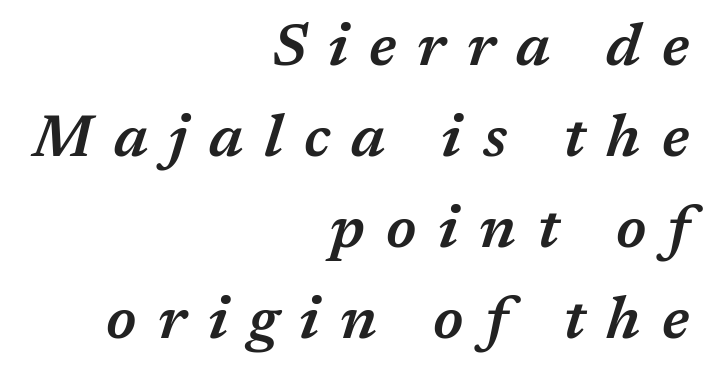
The image shows 59 px semibold type, italic (leaning right); set right-aligned, normal line spacing (1.54x), unusually wide letter spacing (+0.36 em), not underlined; medium stroke contrast and a medium x-height.
